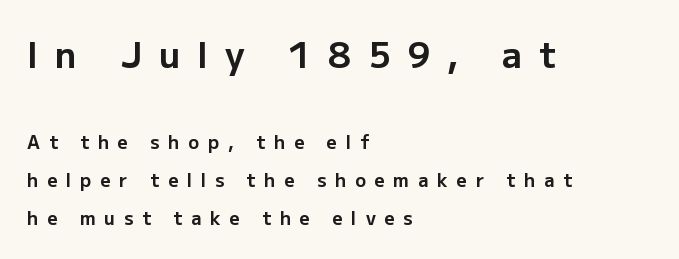
The image shows 35 px bold sans-serif type, upright; set left-aligned, loose line spacing (2.1x), unusually wide letter spacing (+0.49 em), not underlined; the first (top) block is 1.94x larger; low stroke contrast and a medium x-height.
